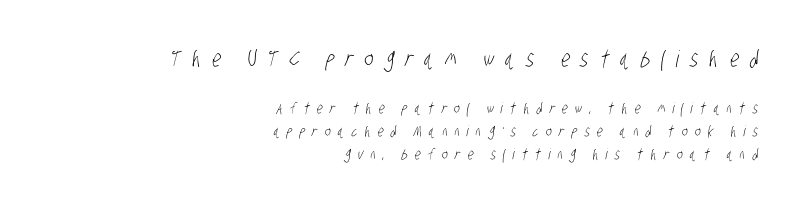
{"bold": "no", "underline": "no", "align": "right", "line_spacing": "normal", "line_spacing_ratio": 1.54, "letter_spacing": "wide", "letter_spacing_em": 0.49, "larger_block": "first", "size_ratio": 1.53, "glyph_px": 23}
